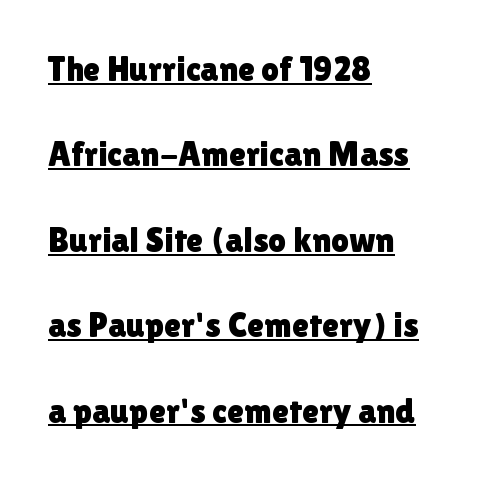
Emphasis is given by a line drawn under the lettering. Whoever set this chose breathing room over compactness in the vertical rhythm. The rag falls on the right side of this text block. Does the type have serifs? No, each stem ends abruptly. Observe the ordinary spacing: letters are neighbours, not strangers.
